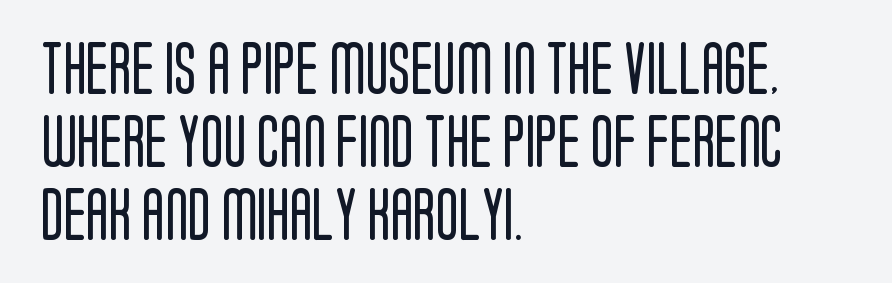
The image shows 53 px regular-weight, condensed sans-serif type, upright; set left-aligned, normal line spacing (1.38x), normal letter spacing, not underlined; low stroke contrast and a large x-height.
